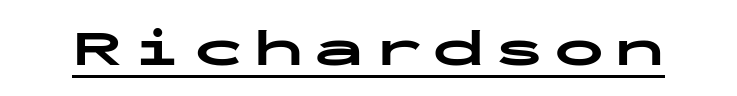
The image shows 51 px bold, wide sans-serif type, upright, monospaced; set underlined; low stroke contrast and a medium x-height.
